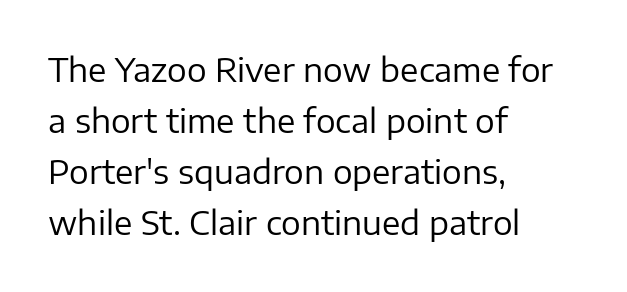
The lines sit at an ordinary, default distance from one another. The strip under each line holds only bare page. The type sits square on the baseline with zero lean. The typeface chosen for these lines omits serifs. The paragraph shown leans on its left margin. You could call the tracking neutral — neither tight nor loose.
